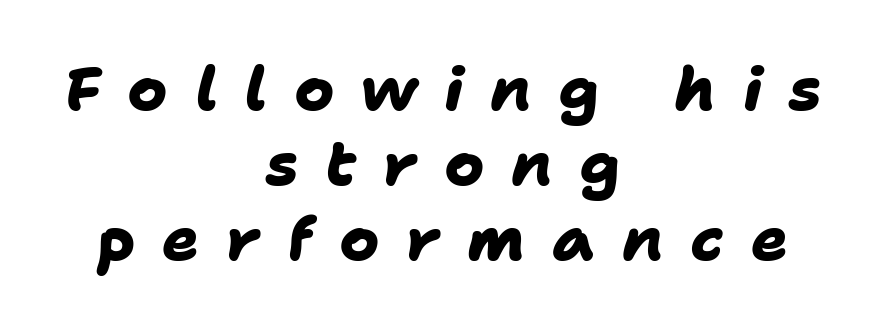
Q: Is the text bold? A: Yes.
Q: Is the typeface a serif or a sans-serif typeface? A: Sans-serif.
Q: Is the text underlined? A: No.
Q: How is the paragraph aligned? A: Centered.
Q: Is the spacing between letters normal or unusually wide? A: Unusually wide.
Q: Width (condensed, normal, or wide)? A: Normal.
Q: Stroke contrast? A: Low.
Q: x-height? A: Medium.
Q: Monospaced? A: No.
